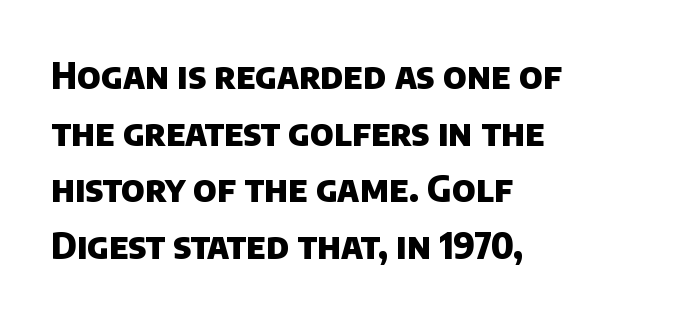
The face used here is a sans, in the tradition of grotesques and geometrics. The rendering uses natural spacing where letterforms have individual widths. Typeset ragged right — the left edge is the straight one. The strokes are fattened all the way to bold.
